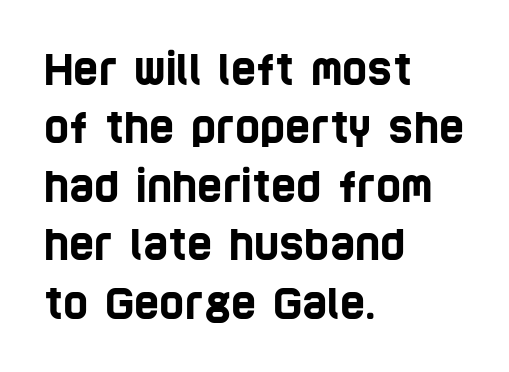
The image shows 43 px condensed sans-serif type; set left-aligned, normal line spacing (1.36x), normal letter spacing, not underlined; low stroke contrast and a large x-height.
